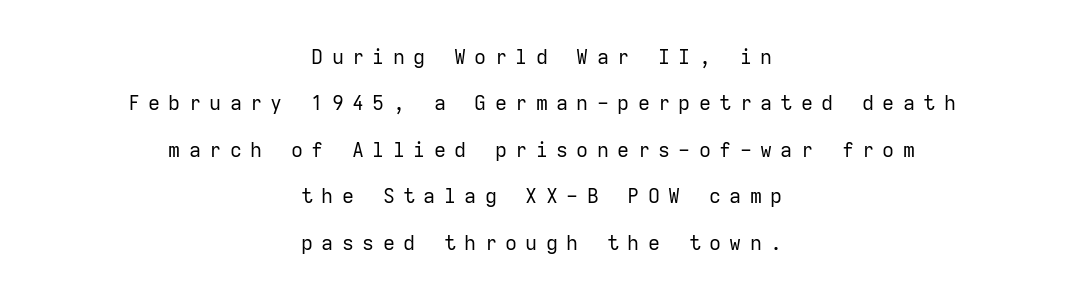
Q: Is the text bold? A: No.
Q: Is the text italic (slanted)? A: No, it is upright.
Q: Is the text underlined? A: No.
Q: How is the paragraph aligned? A: Centered.
Q: Is the spacing between letters normal or unusually wide? A: Unusually wide.
Q: Is the spacing between lines tight, normal or loose? A: Loose.
